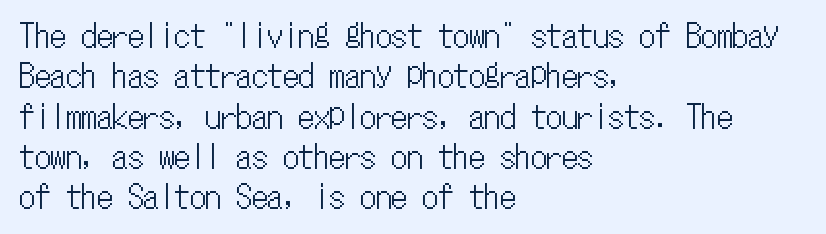
The image shows 31 px condensed type, upright, monospaced; set left-aligned, normal line spacing (1.3x), normal letter spacing, not underlined; low stroke contrast and a medium x-height.
